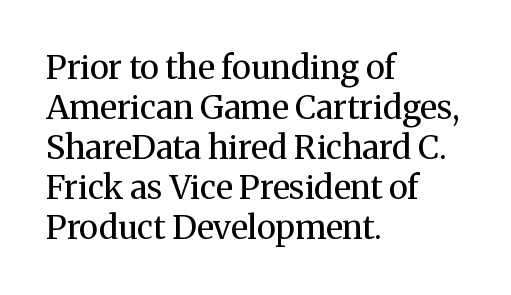
Q: Is the text bold? A: No.
Q: Is the text italic (slanted)? A: No, it is upright.
Q: Is the typeface a serif or a sans-serif typeface? A: Serif.
Q: Is the text underlined? A: No.
Q: How is the paragraph aligned? A: Left-aligned.
Q: Is the spacing between letters normal or unusually wide? A: Normal.
Q: Width (condensed, normal, or wide)? A: Normal.
Q: Stroke contrast? A: Medium.
Q: x-height? A: Medium.
Q: Monospaced? A: No.
